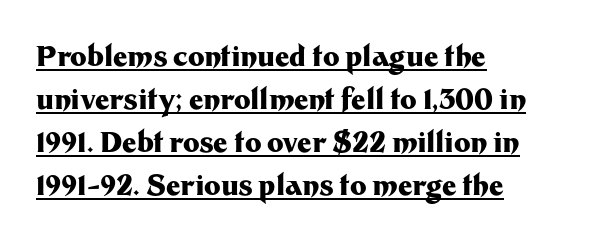
Q: Is the text bold? A: Yes.
Q: Is the text italic (slanted)? A: No, it is upright.
Q: Is the typeface a serif or a sans-serif typeface? A: Sans-serif.
Q: Is the text underlined? A: Yes.
Q: How is the paragraph aligned? A: Left-aligned.
Q: Is the spacing between letters normal or unusually wide? A: Normal.
Q: Is the spacing between lines tight, normal or loose? A: Normal.
Q: Width (condensed, normal, or wide)? A: Normal.
Q: Stroke contrast? A: Medium.
Q: x-height? A: Medium.
Q: Monospaced? A: No.
